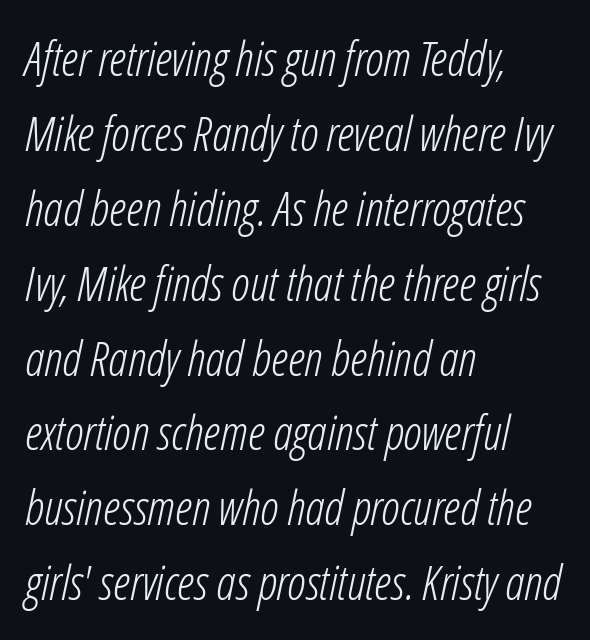
The letters advance in unequal steps, a hallmark of proportional type. The letters sit at their default tracking, neither squeezed nor spread. No chunkiness to these letters — they're not bold. Horizontally, the lines are justified to the leading edge only. The rows are spaced the way most documents space them.
